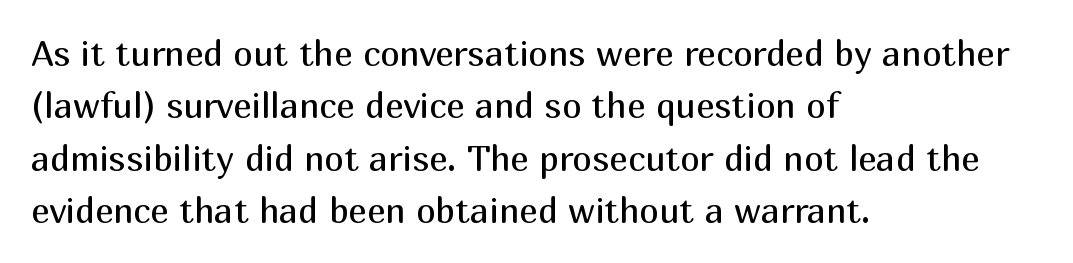
{"serif": "no", "italic": "no", "bold": "no", "weight": "regular", "width": "normal", "stroke_contrast": "medium", "x_height": "medium", "monospaced": "no", "underline": "no", "align": "left", "line_spacing": "normal", "line_spacing_ratio": 1.5, "letter_spacing": "normal", "letter_spacing_em": 0.0, "glyph_px": 35}
